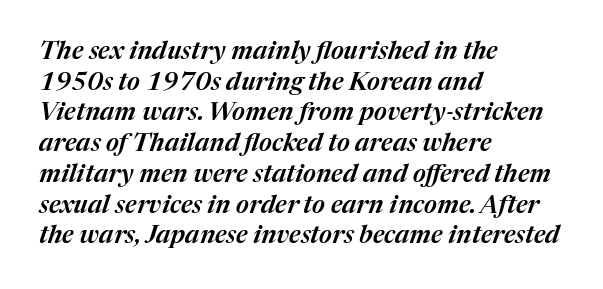
{"italic": "yes", "lean": "right", "slant_degrees": 17, "underline": "no", "align": "left", "line_spacing_ratio": 1.23, "letter_spacing": "normal", "letter_spacing_em": 0.0, "glyph_px": 25}
